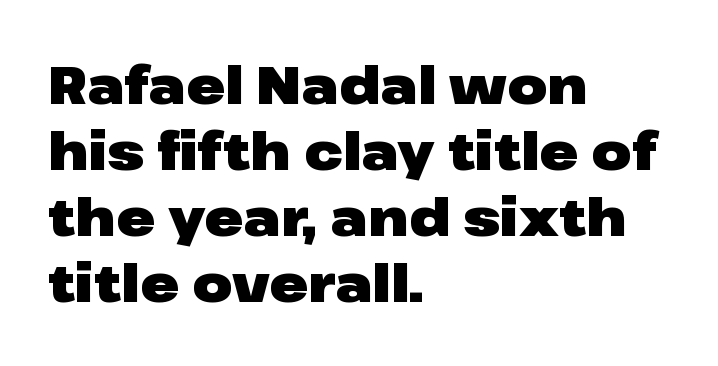
{"serif": "no", "italic": "no", "bold": "yes", "weight": "heavy", "width": "wide", "stroke_contrast": "low", "x_height": "medium", "monospaced": "no", "underline": "no", "align": "left", "line_spacing": "normal", "line_spacing_ratio": 1.27, "letter_spacing": "normal", "letter_spacing_em": 0.0, "glyph_px": 52}
